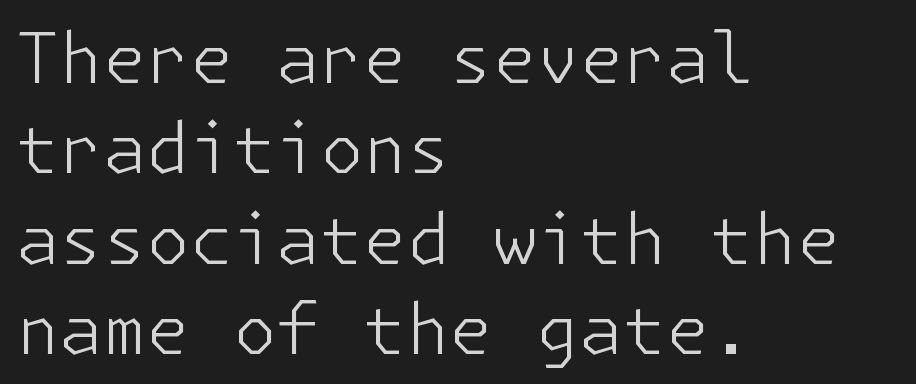
Q: Is the text bold? A: No.
Q: Is the text italic (slanted)? A: No, it is upright.
Q: Is the typeface a serif or a sans-serif typeface? A: Sans-serif.
Q: Is the text underlined? A: No.
Q: How is the paragraph aligned? A: Left-aligned.
Q: Is the spacing between letters normal or unusually wide? A: Normal.
Q: Is the spacing between lines tight, normal or loose? A: Normal.
Q: Width (condensed, normal, or wide)? A: Normal.
Q: Stroke contrast? A: Low.
Q: x-height? A: Medium.
